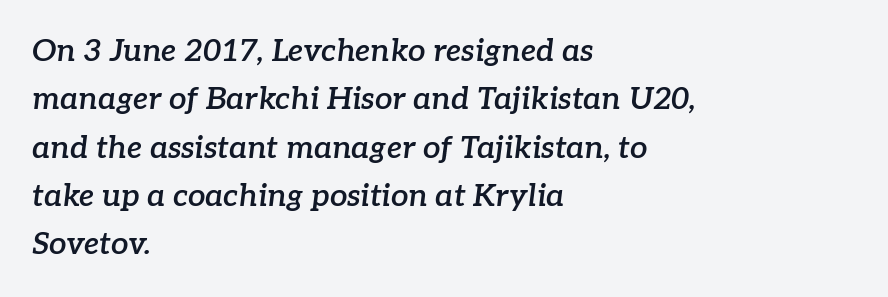
The image shows 31 px semibold serif type, italic (leaning right); set left-aligned, normal line spacing (1.56x), normal letter spacing, not underlined; low stroke contrast and a medium x-height.
